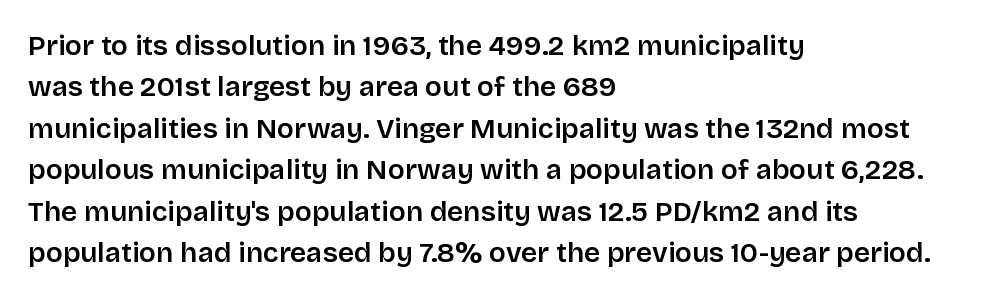
The image shows 28 px semibold sans-serif type, upright; set left-aligned, normal line spacing (1.48x), normal letter spacing, not underlined; low stroke contrast and a large x-height.
